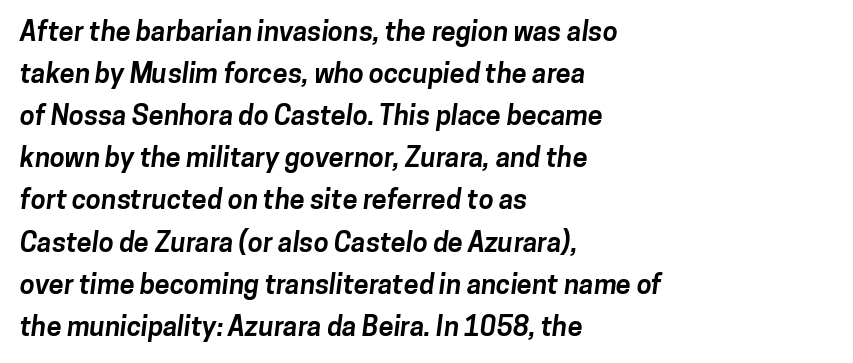
{"bold": "yes", "underline": "no", "align": "left", "line_spacing": "normal", "line_spacing_ratio": 1.56, "letter_spacing": "normal", "letter_spacing_em": 0.0, "glyph_px": 27}
